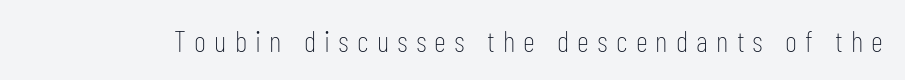
The face used here is proportionally spaced, like ordinary book or web type. Each stroke keeps to a modest, everyday thickness or less. A typesetter would label this face a sans. Caption: expanded tracking, letters set apart. Upright lettering throughout. The passage shown is not underscored anywhere.
